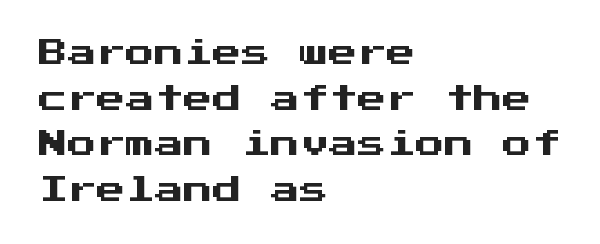
The image shows 29 px sans-serif type, upright, monospaced; set left-aligned, normal line spacing (1.57x), normal letter spacing, not underlined; medium stroke contrast and a medium x-height.
